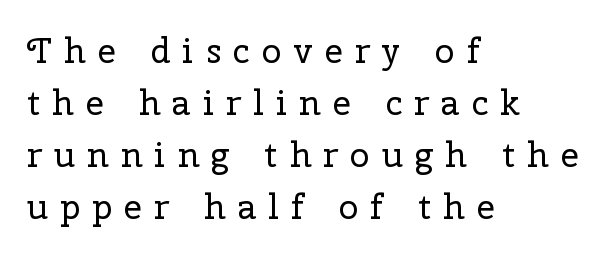
Proportional: the letters do not fall into vertical columns. The lettering stays uniformly vertical, giving the passage a roman look. No extra ink here — the face is not bold. Where is the straight margin? On the left. The rows are spaced the way most documents space them.
